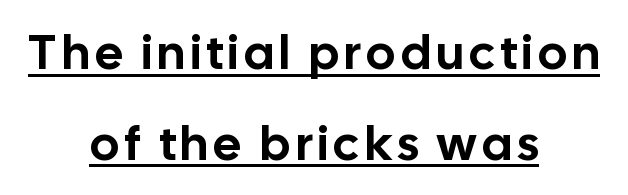
Q: Is the text italic (slanted)? A: No, it is upright.
Q: Is the typeface a serif or a sans-serif typeface? A: Sans-serif.
Q: Is the text underlined? A: Yes.
Q: How is the paragraph aligned? A: Centered.
Q: Width (condensed, normal, or wide)? A: Normal.
Q: Stroke contrast? A: Low.
Q: x-height? A: Medium.
Q: Monospaced? A: No.
